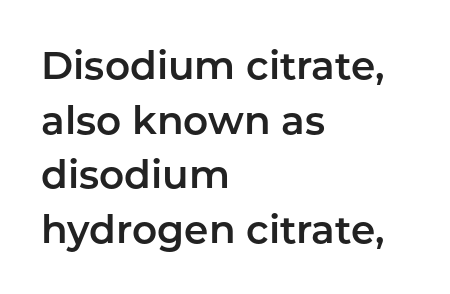
Honestly, the letter spacing is just normal — you wouldn't notice it. The foot of each line stays bare and open. Style check: upright. Here the designer chose a conventional face with non-uniform glyph widths.
